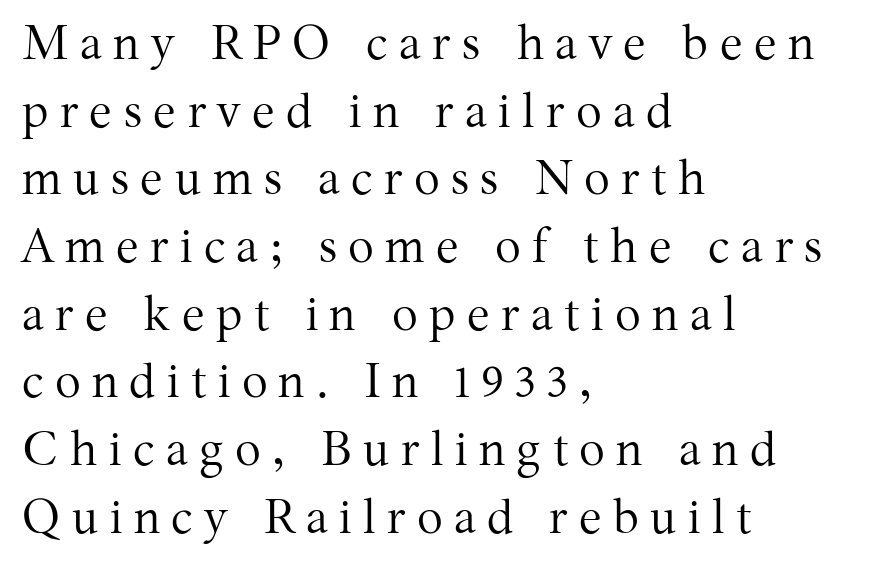
The passage shown is typed in a proportional face where columns would drift. The space between consecutive lines is moderate. The letterforms sit at book weight or below. Designer's note — italics off, roman on. Examine the stroke ends and you'll spot serifs.
